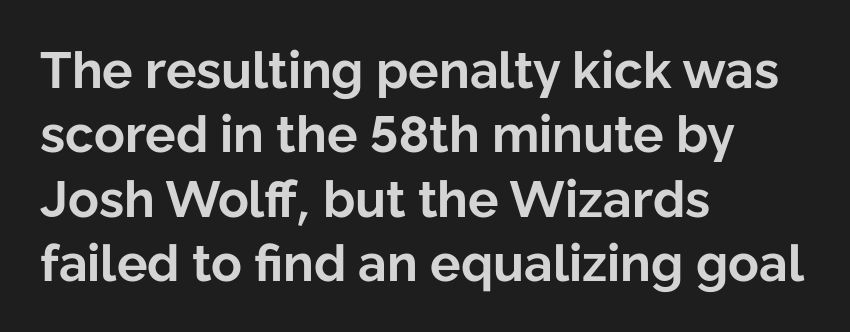
{"serif": "no", "italic": "no", "bold": "yes", "weight": "bold", "width": "normal", "stroke_contrast": "low", "x_height": "medium", "monospaced": "no", "underline": "no", "align": "left", "line_spacing": "normal", "line_spacing_ratio": 1.26, "letter_spacing": "normal", "letter_spacing_em": 0.0, "glyph_px": 51}
